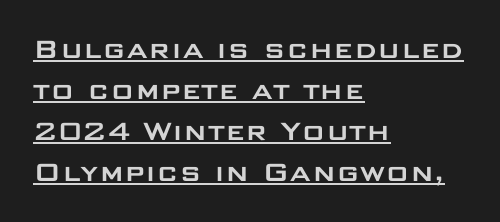
{"serif": "no", "italic": "no", "width": "wide", "stroke_contrast": "low", "x_height": "large", "monospaced": "no", "underline": "yes", "align": "left", "line_spacing": "normal", "line_spacing_ratio": 1.28, "letter_spacing": "normal", "letter_spacing_em": 0.0, "glyph_px": 32}
